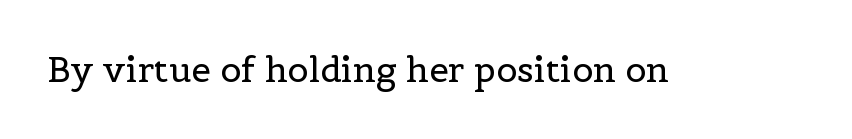
Q: Is the text bold? A: No.
Q: Is the text italic (slanted)? A: No, it is upright.
Q: Is the typeface a serif or a sans-serif typeface? A: Serif.
Q: Is the text underlined? A: No.
Q: Is the spacing between letters normal or unusually wide? A: Normal.
Q: Width (condensed, normal, or wide)? A: Normal.
Q: x-height? A: Medium.
Q: Monospaced? A: No.
